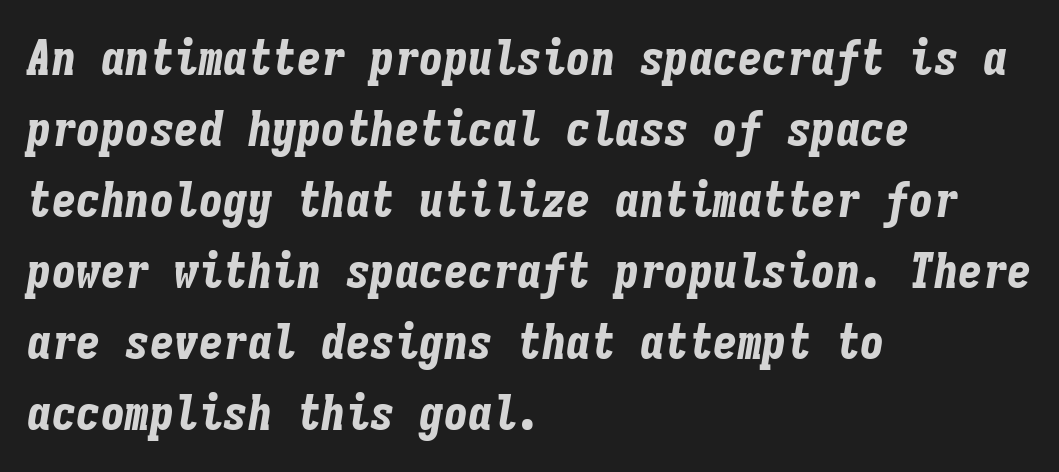
The image shows 49 px bold, condensed type, italic (leaning right), monospaced; set left-aligned, normal line spacing (1.45x), normal letter spacing, not underlined; low stroke contrast and a medium x-height.
